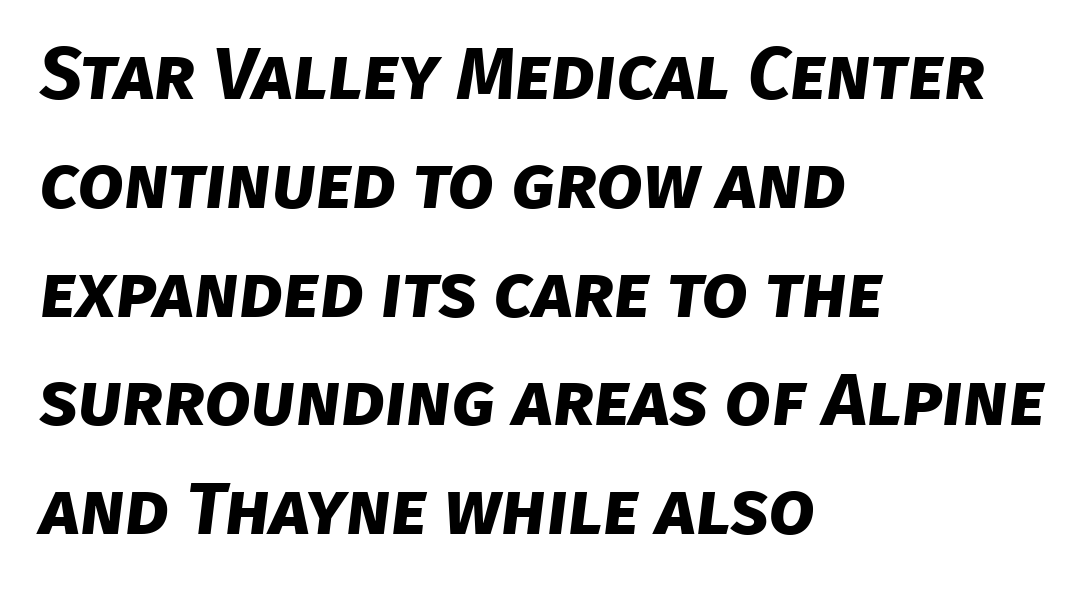
The image shows 74 px bold sans-serif type; set left-aligned, normal line spacing (1.47x), normal letter spacing, not underlined; low stroke contrast and a large x-height.
